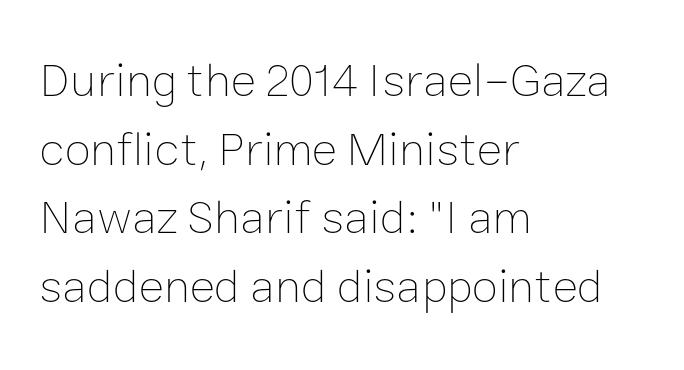
Weight class: somewhere from thin through regular. Honestly, the letter spacing is just normal — you wouldn't notice it. This block has exactly the height ordinary leading produces. Descenders hang freely into open space.
